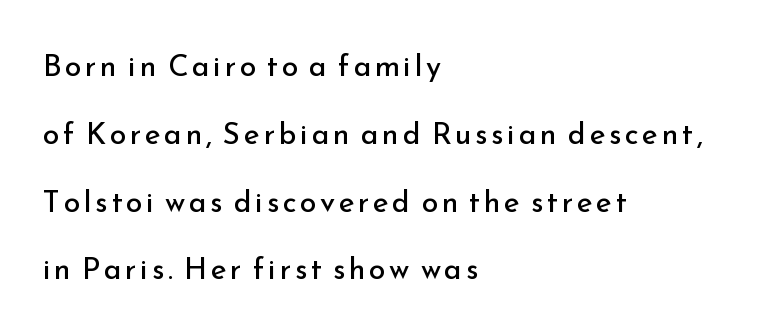
Q: Is the text bold? A: No.
Q: Is the text italic (slanted)? A: No, it is upright.
Q: Is the typeface a serif or a sans-serif typeface? A: Sans-serif.
Q: Is the text underlined? A: No.
Q: How is the paragraph aligned? A: Left-aligned.
Q: Is the spacing between lines tight, normal or loose? A: Loose.
Q: Width (condensed, normal, or wide)? A: Normal.
Q: Stroke contrast? A: Low.
Q: x-height? A: Small.
Q: Monospaced? A: No.
